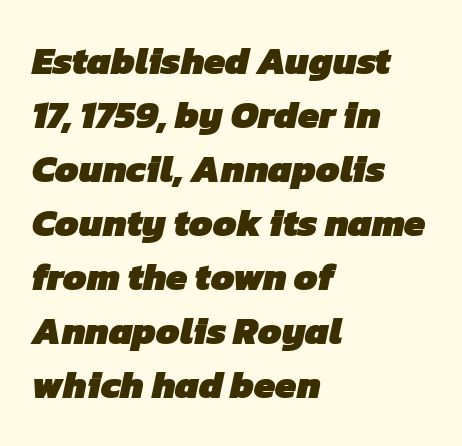
{"serif": "no", "bold": "yes", "weight": "heavy", "width": "normal", "stroke_contrast": "low", "x_height": "medium", "monospaced": "no", "underline": "no", "align": "left", "line_spacing": "normal", "line_spacing_ratio": 1.42, "letter_spacing": "normal", "letter_spacing_em": 0.0, "glyph_px": 38}
